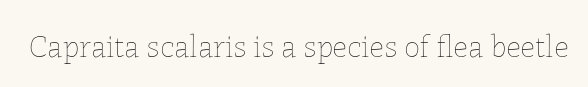
Q: Is the text bold? A: No.
Q: Is the text italic (slanted)? A: No, it is upright.
Q: Is the text underlined? A: No.
Q: Is the spacing between letters normal or unusually wide? A: Normal.
Q: Width (condensed, normal, or wide)? A: Normal.
Q: Stroke contrast? A: Low.
Q: x-height? A: Medium.
Q: Monospaced? A: No.
